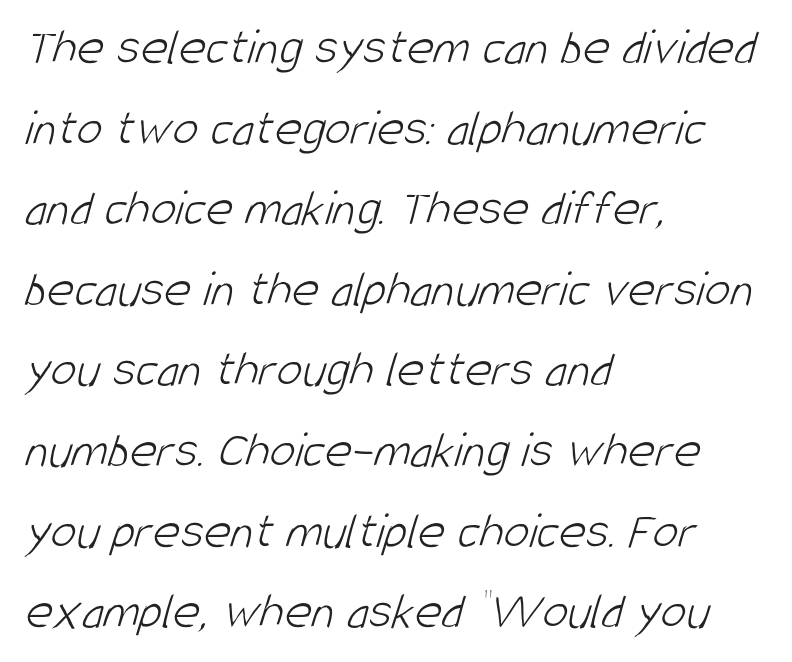
The image shows 52 px light, condensed sans-serif type; set left-aligned, normal line spacing (1.55x), normal letter spacing, not underlined; low stroke contrast and a large x-height.
